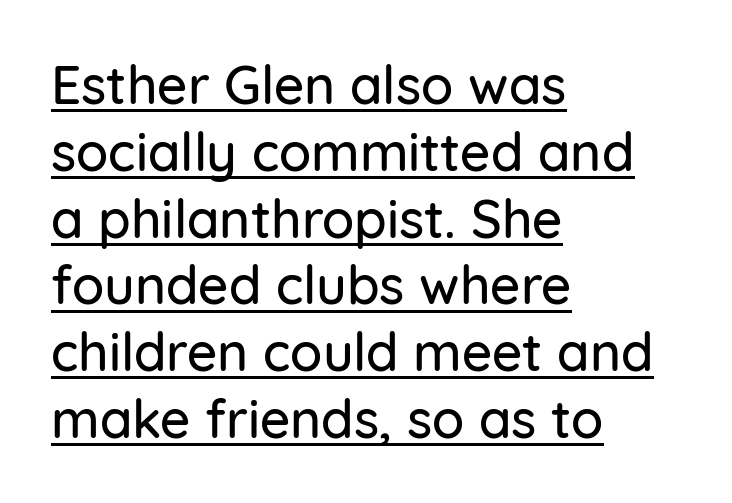
The image shows 53 px sans-serif type, upright; set left-aligned, normal line spacing (1.26x), normal letter spacing, underlined; low stroke contrast and a medium x-height.
